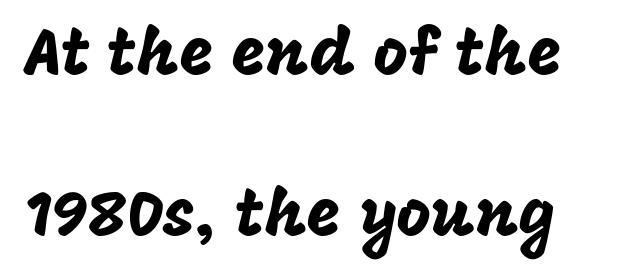
The image shows 66 px sans-serif type; set loose line spacing (2.44x), normal letter spacing, not underlined; low stroke contrast and a large x-height.
